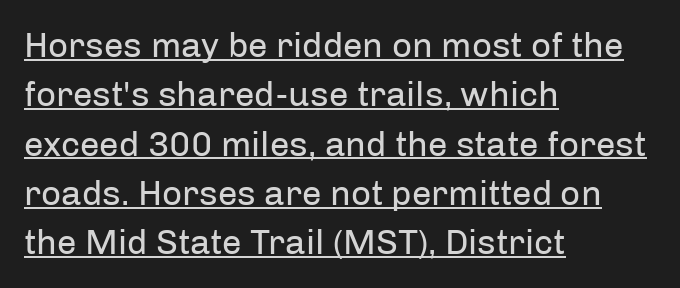
Q: Is the text bold? A: No.
Q: Is the text italic (slanted)? A: No, it is upright.
Q: Is the typeface a serif or a sans-serif typeface? A: Sans-serif.
Q: Is the text underlined? A: Yes.
Q: How is the paragraph aligned? A: Left-aligned.
Q: Is the spacing between letters normal or unusually wide? A: Normal.
Q: Is the spacing between lines tight, normal or loose? A: Normal.
Q: Width (condensed, normal, or wide)? A: Normal.
Q: Stroke contrast? A: Low.
Q: x-height? A: Medium.
Q: Monospaced? A: No.
